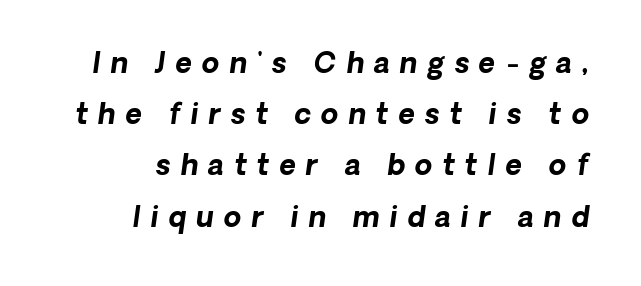
Heavy-handed strokes throughout: this text is bold. Compared with a flush-left layout, this one pins lines to the opposite, right side. Descenders hang freely into open space. The letterforms stand isolated, each surrounded by extra space. Looks like regular typesetting: each glyph gets only the width it needs. Letterform terminals end flat and unadorned throughout the passage.
